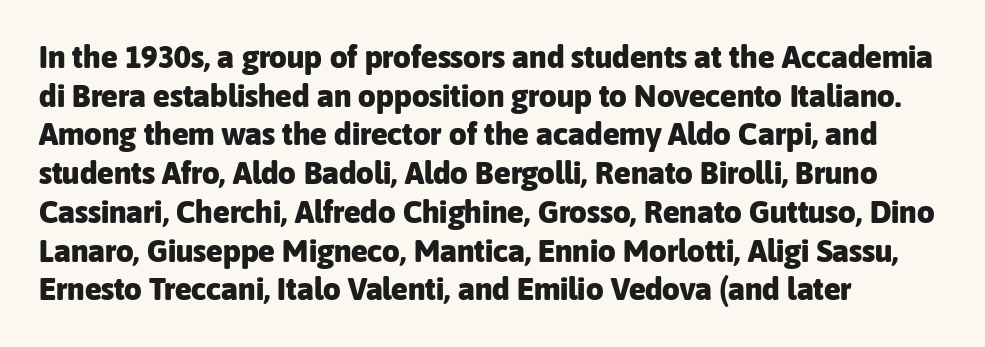
The image shows 31 px heavy sans-serif type, upright; set left-aligned, normal line spacing (1.25x), normal letter spacing, not underlined; low stroke contrast and a medium x-height.
